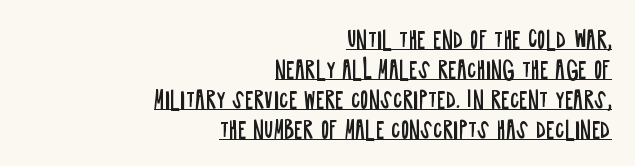
Is the block centered? No — it sits flush against the right margin. No italicization has been applied; the sample stays upright. Look at the tracking — it's just the regular setting, nothing added. The passage shown stacks its lines at a standard gap.
